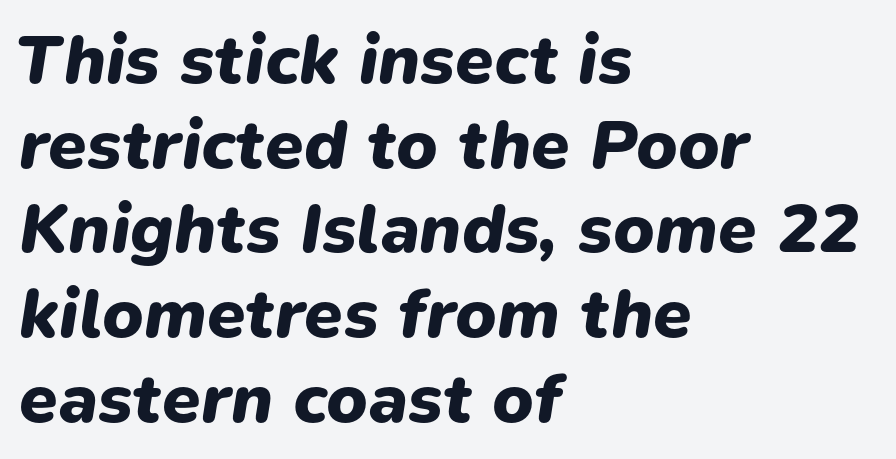
{"italic": "yes", "lean": "right", "slant_degrees": 9, "bold": "yes", "weight": "heavy", "width": "normal", "stroke_contrast": "low", "x_height": "medium", "monospaced": "no", "underline": "no", "align": "left", "line_spacing_ratio": 1.21, "letter_spacing": "normal", "letter_spacing_em": 0.0, "glyph_px": 70}
